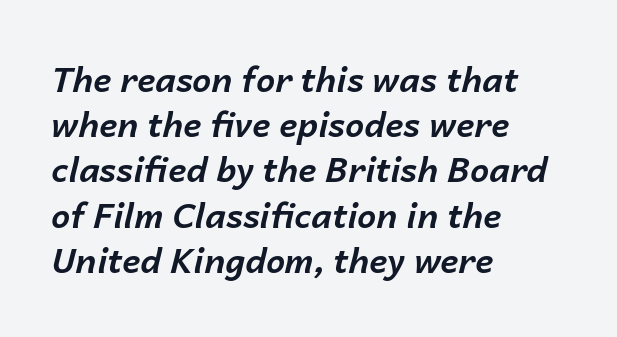
{"italic": "yes", "lean": "right", "slant_degrees": 14, "bold": "yes", "weight": "bold", "width": "normal", "stroke_contrast": "low", "x_height": "medium", "monospaced": "no", "underline": "no", "align": "left", "line_spacing": "normal", "line_spacing_ratio": 1.33, "letter_spacing": "normal", "letter_spacing_em": 0.0, "glyph_px": 34}
